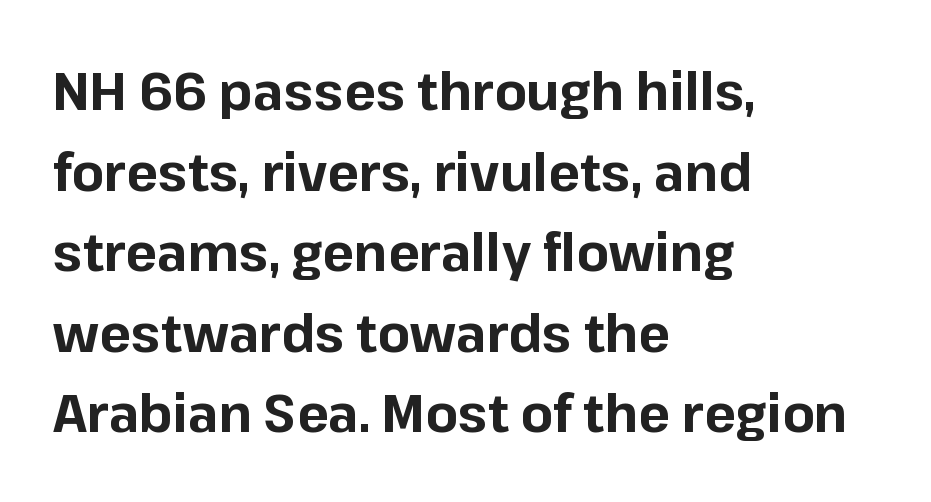
The image shows 53 px bold sans-serif type, upright; set left-aligned, normal line spacing (1.52x), normal letter spacing, not underlined; low stroke contrast and a medium x-height.
